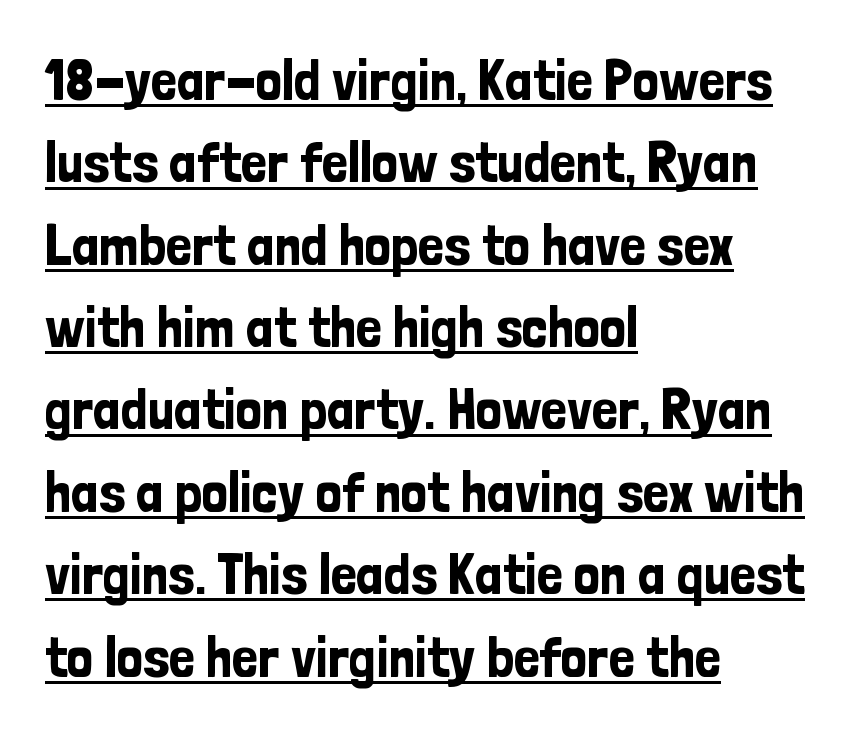
The rendering uses natural spacing where letterforms have individual widths. This rendering leaves character spacing at its baseline value. Ordinary non-slanted type is in use. What's the leading like? Ordinary, nothing unusual. Observe the absence of serifs on each vertical stroke in this sample.
